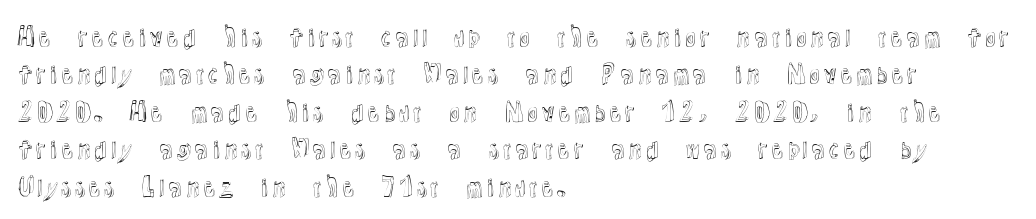
The image shows 24 px text type, upright; set left-aligned, normal line spacing (1.56x), normal letter spacing, not underlined.
